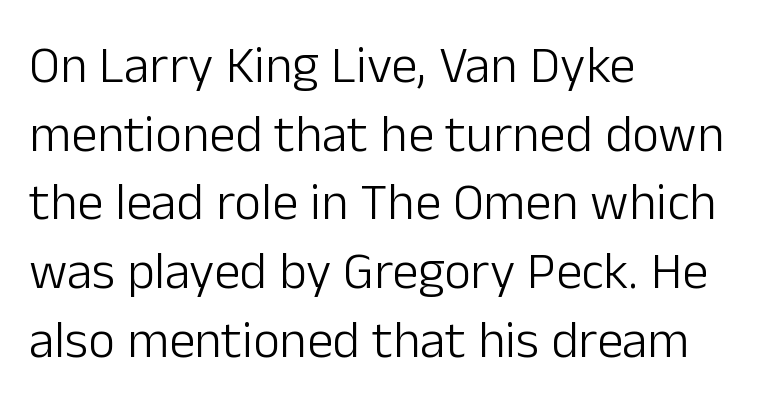
The letters stand upright; this is a roman face. The text was rendered using a sans face with plain stroke endings. The glyphs are unaccompanied by any horizontal stroke below them. Compared with a typical body face, this is equally light or lighter still.
